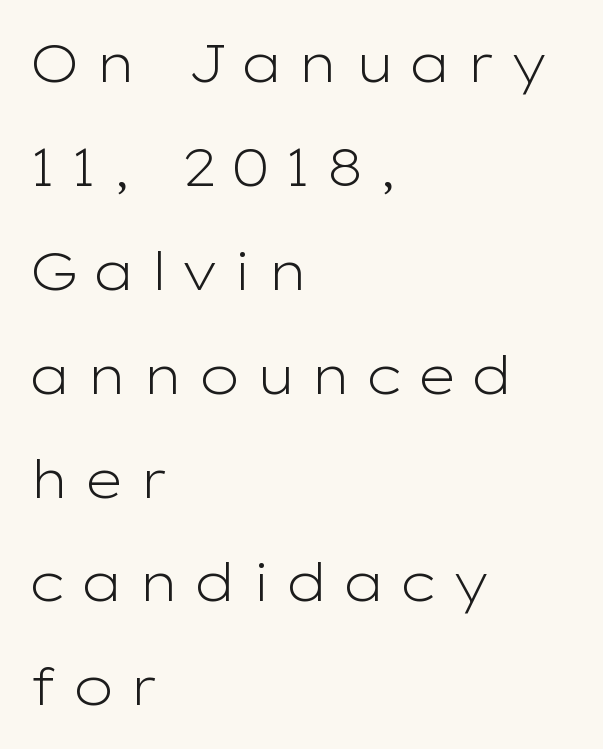
To sum up the face: it is a sans, with no serifs. The foot of each line stays bare and open. The typeface has the unassuming heft of standard copy or less. Note the varied advance widths — an 'i' is clearly narrower than an 'm'. The paragraph shown leans on its left margin.
